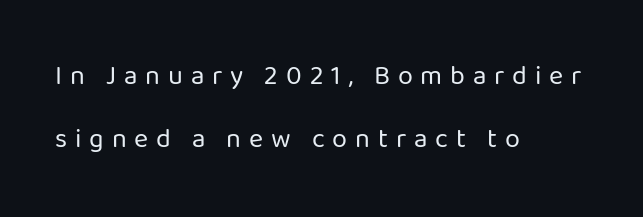
Q: Is the text bold? A: No.
Q: Is the text italic (slanted)? A: No, it is upright.
Q: Is the text underlined? A: No.
Q: How is the paragraph aligned? A: Left-aligned.
Q: Is the spacing between letters normal or unusually wide? A: Unusually wide.
Q: Is the spacing between lines tight, normal or loose? A: Loose.
